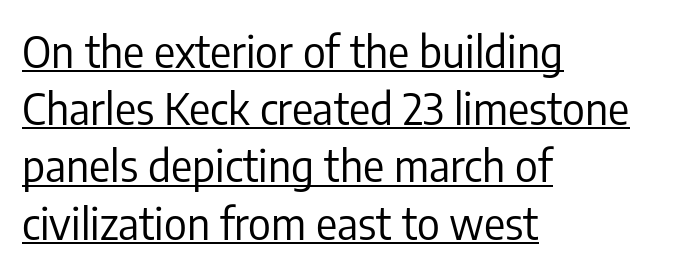
{"serif": "no", "italic": "no", "bold": "no", "weight": "regular", "width": "condensed", "stroke_contrast": "low", "x_height": "medium", "monospaced": "no", "underline": "yes", "align": "left", "line_spacing": "normal", "line_spacing_ratio": 1.3, "letter_spacing": "normal", "letter_spacing_em": 0.0, "glyph_px": 44}
